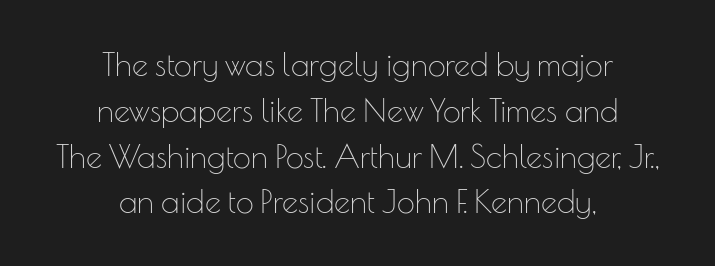
Compared with a flush-left layout, this one balances lines on the center instead. The typesetting does not lean heavy: it is not bold. Nope, not italic — everything's standing straight. The foot of each line stays bare and open.
